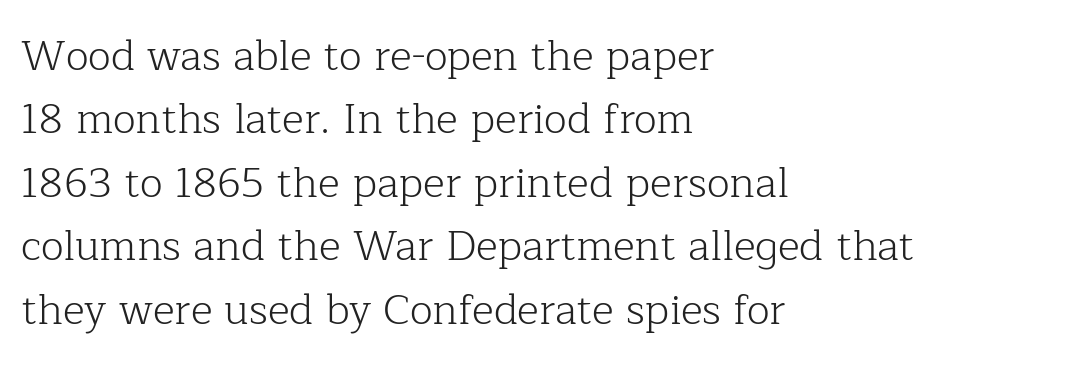
{"serif": "yes", "italic": "no", "bold": "no", "weight": "light", "width": "normal", "stroke_contrast": "low", "x_height": "medium", "monospaced": "no", "underline": "no", "align": "left", "line_spacing": "normal", "line_spacing_ratio": 1.51, "letter_spacing": "normal", "letter_spacing_em": 0.0, "glyph_px": 42}
